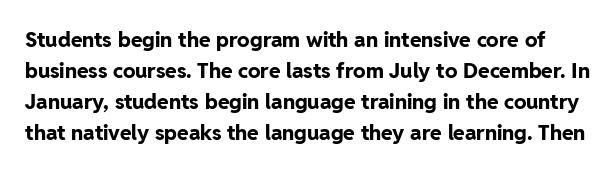
{"italic": "no", "bold": "yes", "underline": "no", "line_spacing": "normal", "line_spacing_ratio": 1.47, "letter_spacing": "normal", "letter_spacing_em": 0.0, "glyph_px": 21}
